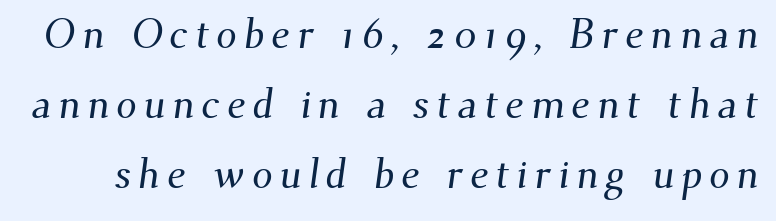
The face used here is seriffed, in the tradition of book romans. The space directly below the letters is spotless. These lines are rendered in a variable-pitch font.
